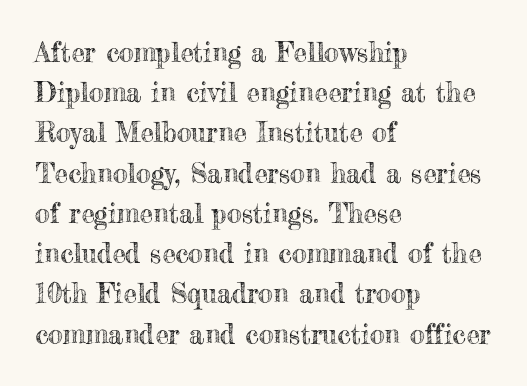
Summary of vertical rhythm: regular, with standard interline spacing. No italicization has been applied; the sample stays upright. One-word summary of the alignment: left. The line texture is even and compact thanks to regular tracking. The space directly below the letters is spotless.
